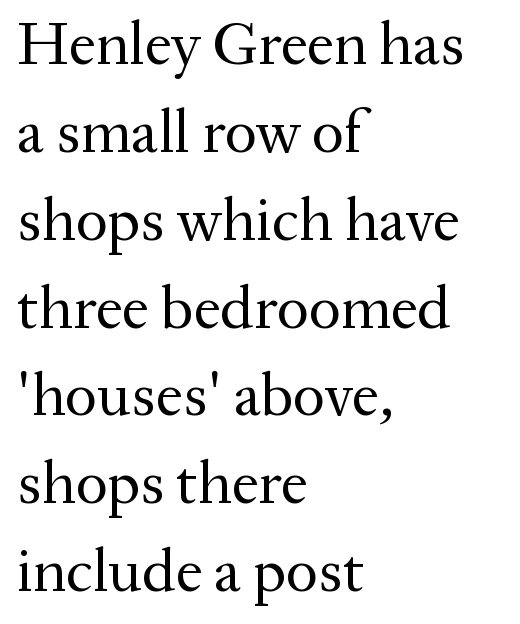
The image shows 61 px regular-weight serif type, upright; set left-aligned, normal line spacing (1.44x), normal letter spacing, not underlined; medium stroke contrast and a medium x-height.
